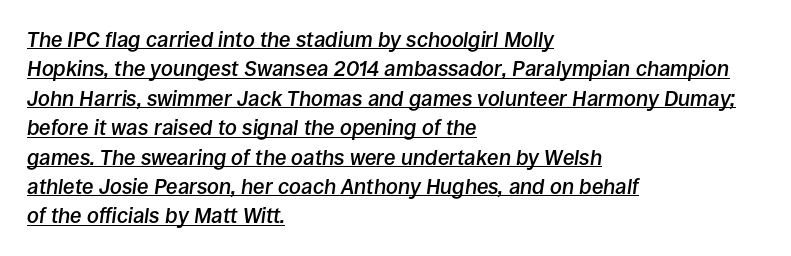
Q: Is the text bold? A: Semi-bold.
Q: Is the text italic (slanted)? A: Yes, it leans right by about 8 degrees.
Q: Is the text underlined? A: Yes.
Q: How is the paragraph aligned? A: Left-aligned.
Q: Is the spacing between letters normal or unusually wide? A: Normal.
Q: Is the spacing between lines tight, normal or loose? A: Normal.
